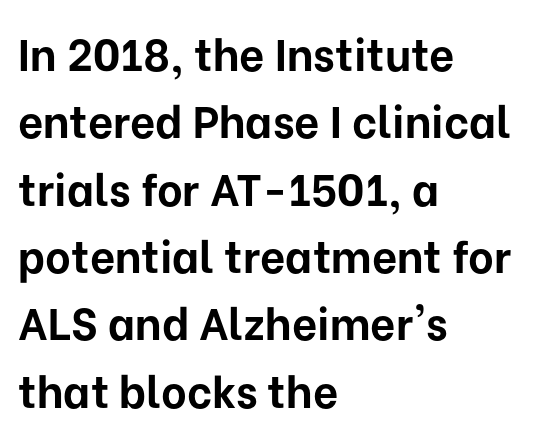
{"serif": "no", "italic": "no", "bold": "yes", "weight": "bold", "width": "normal", "stroke_contrast": "low", "x_height": "medium", "monospaced": "no", "underline": "no", "align": "left", "line_spacing": "normal", "line_spacing_ratio": 1.53, "letter_spacing": "normal", "letter_spacing_em": 0.0, "glyph_px": 44}
